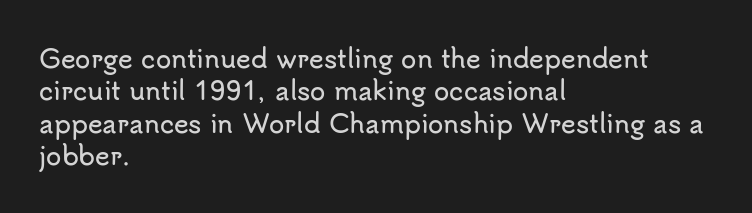
Is there much room between lines? A standard amount, neither cramped nor airy. The passage shown is not underscored anywhere. Visually the block forms a straight wall on the left and a jagged coastline on the right. The lettering holds an erect, upright posture throughout. This rendering leaves character spacing at its baseline value.
